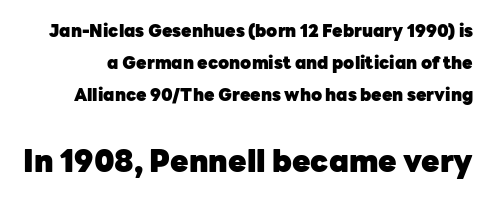
The image shows 30 px heavy sans-serif type, upright; set line spacing 1.89x, normal letter spacing, not underlined; the second (bottom) block is 1.76x larger; low stroke contrast and a medium x-height.
